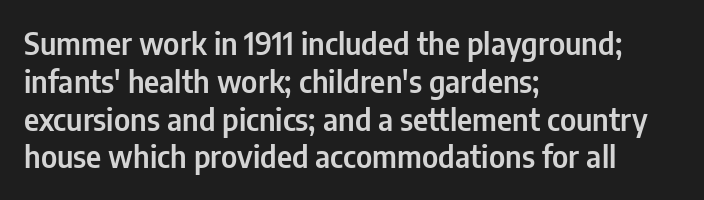
Notice how descenders clear the ascenders below comfortably — that's standard leading. Has an underline been added? It has not. The face used here is rendered with its standard letterfit. Font category for this specimen: sans-serif. Do the characters align in a grid? No, the font is proportional. The lettering holds an erect, upright posture throughout.
